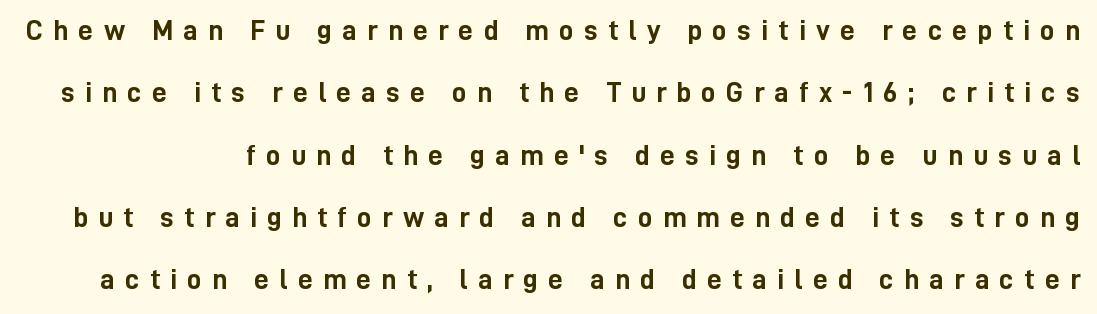
Q: Is the text bold? A: Yes.
Q: Is the text italic (slanted)? A: No, it is upright.
Q: Is the typeface a serif or a sans-serif typeface? A: Sans-serif.
Q: Is the text underlined? A: No.
Q: Is the spacing between letters normal or unusually wide? A: Unusually wide.
Q: Is the spacing between lines tight, normal or loose? A: Loose.
Q: Width (condensed, normal, or wide)? A: Condensed.
Q: Stroke contrast? A: Low.
Q: x-height? A: Medium.
Q: Monospaced? A: No.
